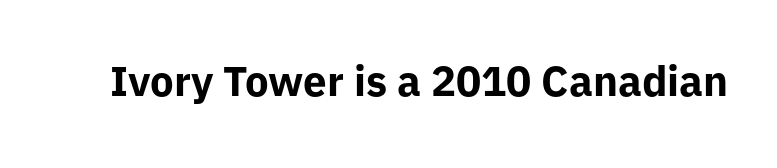
Q: Is the text bold? A: Yes.
Q: Is the text italic (slanted)? A: No, it is upright.
Q: Is the typeface a serif or a sans-serif typeface? A: Sans-serif.
Q: Is the text underlined? A: No.
Q: Is the spacing between letters normal or unusually wide? A: Normal.
Q: Width (condensed, normal, or wide)? A: Normal.
Q: Stroke contrast? A: Low.
Q: x-height? A: Medium.
Q: Monospaced? A: No.
